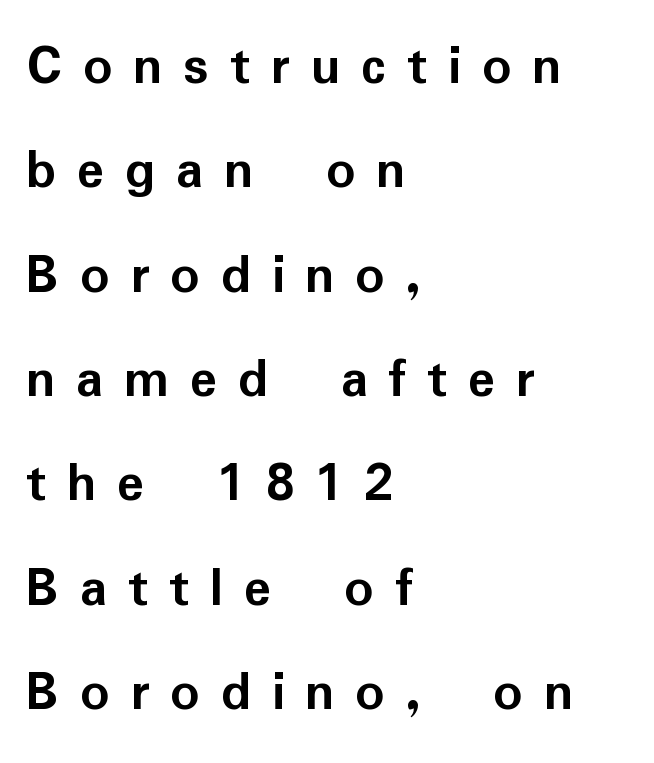
{"serif": "no", "italic": "no", "bold": "yes", "weight": "semibold", "width": "normal", "stroke_contrast": "low", "x_height": "medium", "monospaced": "no", "underline": "no", "align": "left", "line_spacing_ratio": 1.83, "letter_spacing": "wide", "letter_spacing_em": 0.36, "glyph_px": 57}
